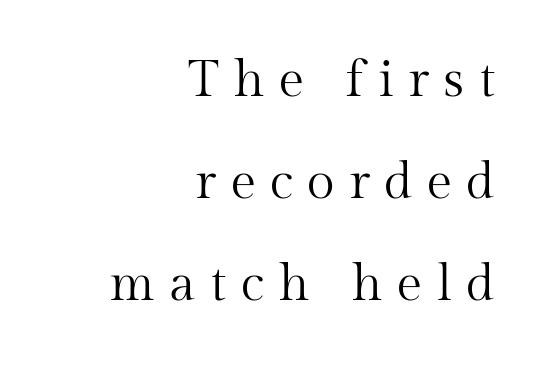
Q: Is the text bold? A: No.
Q: Is the text italic (slanted)? A: No, it is upright.
Q: Is the typeface a serif or a sans-serif typeface? A: Serif.
Q: Is the text underlined? A: No.
Q: How is the paragraph aligned? A: Right-aligned.
Q: Is the spacing between letters normal or unusually wide? A: Unusually wide.
Q: Is the spacing between lines tight, normal or loose? A: Loose.
Q: Width (condensed, normal, or wide)? A: Normal.
Q: Stroke contrast? A: Medium.
Q: x-height? A: Medium.
Q: Monospaced? A: No.
